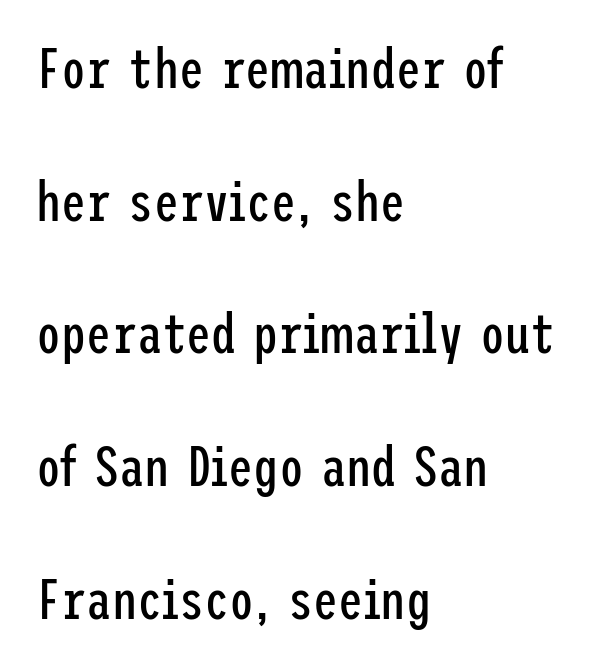
All the whitespace from short lines collects on the right. Check the space under the baseline: it is left empty. You can tell from the bare stems that sans-serif type was used. No italicization has been applied; the sample stays upright.
